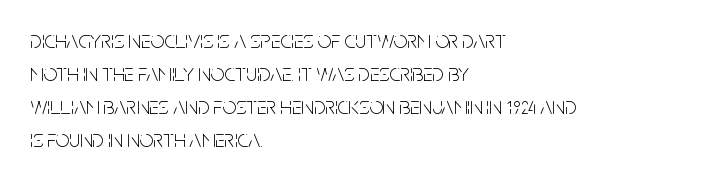
{"italic": "no", "bold": "no", "underline": "no", "align": "left", "line_spacing": "normal", "line_spacing_ratio": 1.38, "letter_spacing": "normal", "letter_spacing_em": 0.0, "glyph_px": 24}
